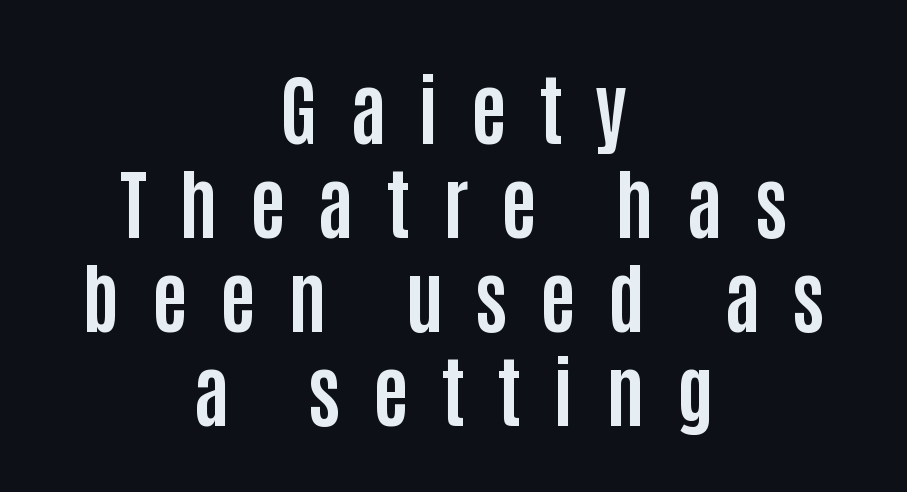
The image shows 77 px bold, condensed sans-serif type, upright; set centered, line spacing 1.22x, unusually wide letter spacing (+0.42 em), not underlined; low stroke contrast and a large x-height.
